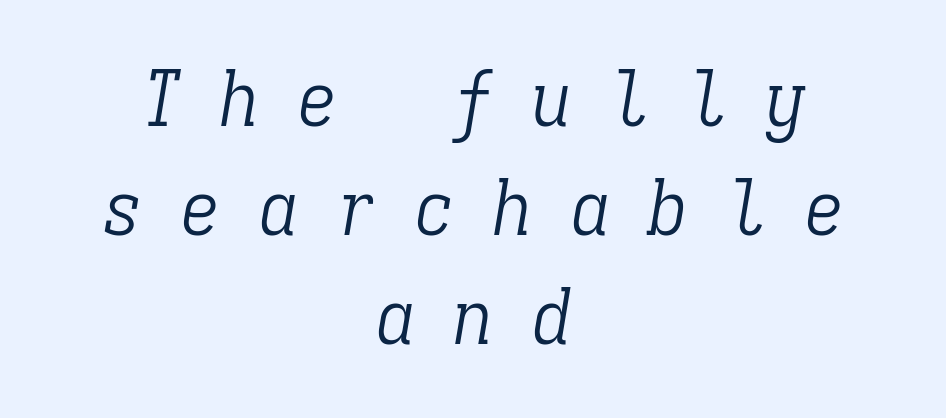
The face used here is monospaced, like something from a code editor. The typeface has the unassuming heft of standard copy or less. The passage shown is typeset with a serif family. Glyph-to-glyph distance is far greater than everyday printed text.
